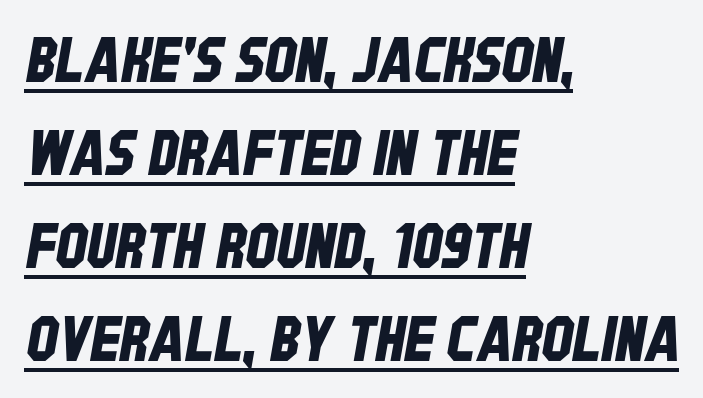
A continuous stroke trails under the words, as in a hyperlink. What kind of face is this? One without serifs — a sans. Regarding leading, the lines here are spaced in the standard way. The gaps between neighbouring characters are ordinary and unremarkable. The setting favours the left margin, as ordinary paragraphs usually do.
